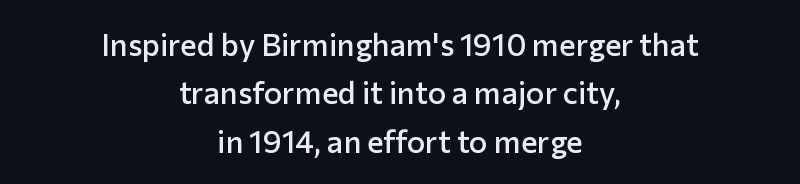
Q: Is the text bold? A: Semi-bold.
Q: Is the text italic (slanted)? A: No, it is upright.
Q: Is the typeface a serif or a sans-serif typeface? A: Sans-serif.
Q: Is the text underlined? A: No.
Q: How is the paragraph aligned? A: Centered.
Q: Is the spacing between letters normal or unusually wide? A: Normal.
Q: Is the spacing between lines tight, normal or loose? A: Normal.
Q: Width (condensed, normal, or wide)? A: Normal.
Q: Stroke contrast? A: Low.
Q: x-height? A: Medium.
Q: Monospaced? A: No.
